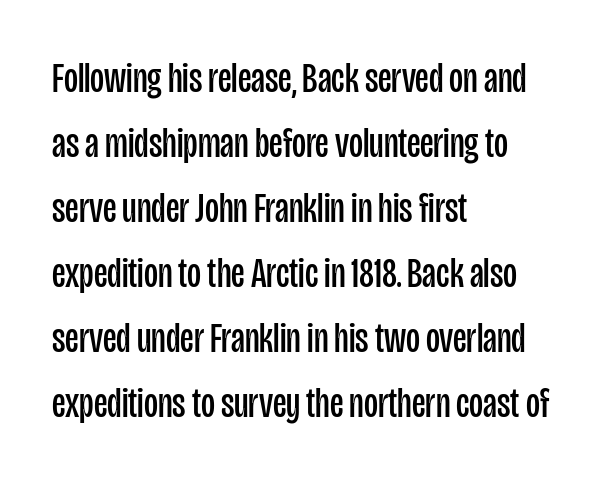
Q: Is the text bold? A: No.
Q: Is the text italic (slanted)? A: No, it is upright.
Q: Is the typeface a serif or a sans-serif typeface? A: Sans-serif.
Q: Is the text underlined? A: No.
Q: How is the paragraph aligned? A: Left-aligned.
Q: Is the spacing between letters normal or unusually wide? A: Normal.
Q: Is the spacing between lines tight, normal or loose? A: Normal.
Q: Width (condensed, normal, or wide)? A: Condensed.
Q: Stroke contrast? A: Low.
Q: x-height? A: Large.
Q: Monospaced? A: No.
